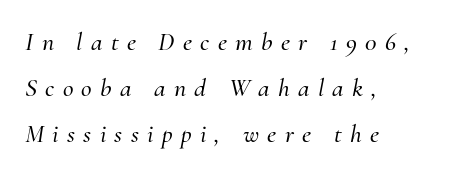
Q: Is the text italic (slanted)? A: Yes, it leans right by about 10 degrees.
Q: Is the text underlined? A: No.
Q: How is the paragraph aligned? A: Left-aligned.
Q: Is the spacing between letters normal or unusually wide? A: Unusually wide.
